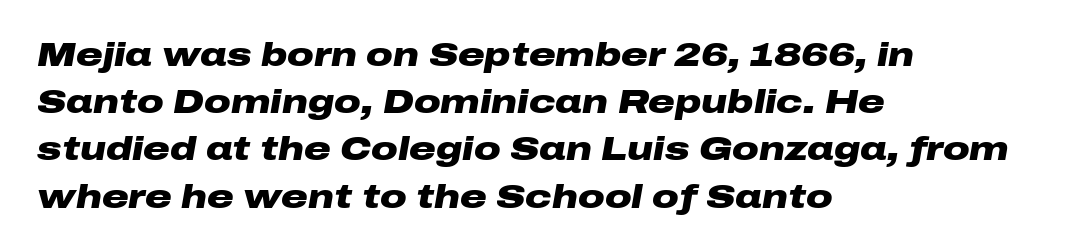
The image shows 33 px heavy, wide type, italic (leaning right); set left-aligned, normal line spacing (1.43x), normal letter spacing, not underlined; low stroke contrast and a medium x-height.
